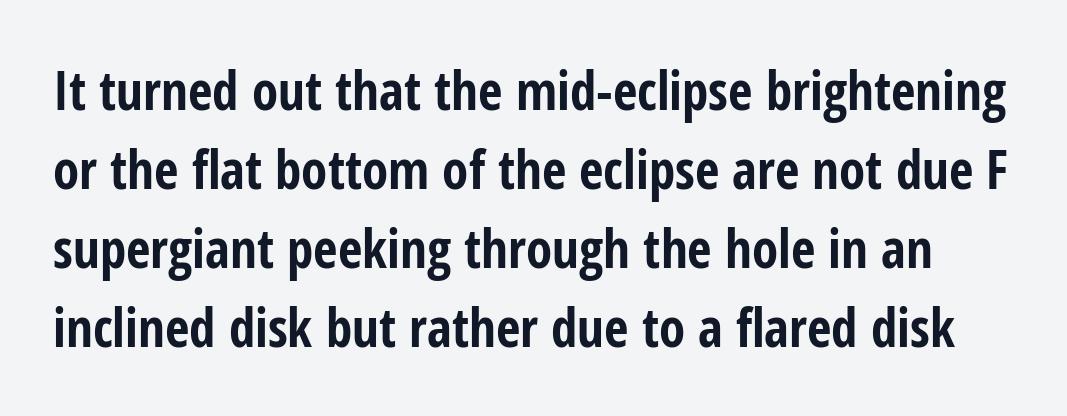
{"serif": "no", "italic": "no", "bold": "yes", "weight": "bold", "width": "condensed", "stroke_contrast": "low", "x_height": "medium", "monospaced": "no", "underline": "no", "line_spacing": "normal", "line_spacing_ratio": 1.49, "letter_spacing": "normal", "letter_spacing_em": 0.0, "glyph_px": 53}
